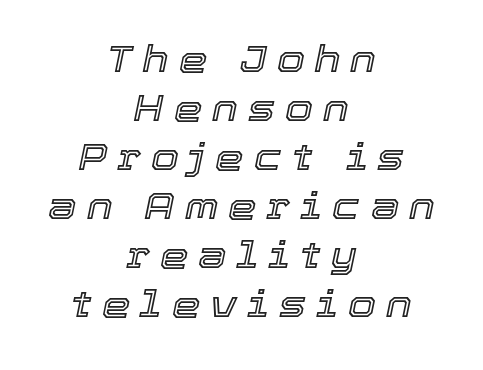
The image shows 36 px text type, italic (leaning right); set centered, normal line spacing (1.36x), unusually wide letter spacing (+0.28 em), not underlined; a medium x-height.
